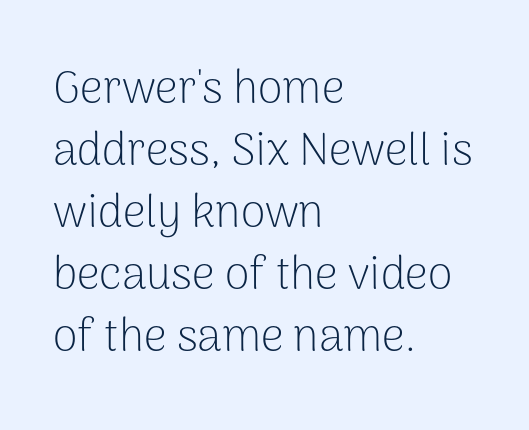
The image shows 45 px light sans-serif type, upright; set left-aligned, normal line spacing (1.38x), normal letter spacing, not underlined; low stroke contrast and a medium x-height.
